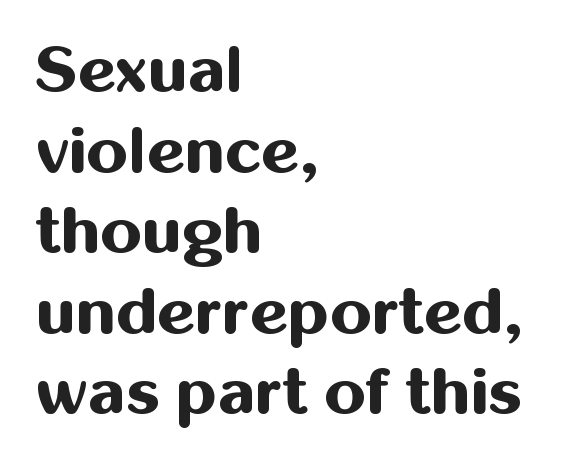
The image shows 66 px bold sans-serif type, upright; set left-aligned, line spacing 1.22x, normal letter spacing, not underlined; medium stroke contrast and a medium x-height.
